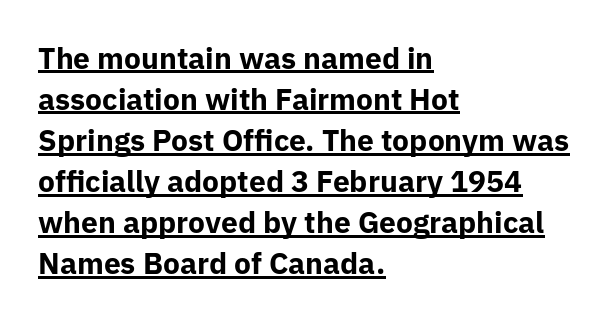
{"serif": "no", "italic": "no", "bold": "yes", "weight": "bold", "width": "normal", "stroke_contrast": "low", "x_height": "medium", "monospaced": "no", "underline": "yes", "align": "left", "line_spacing": "normal", "line_spacing_ratio": 1.37, "letter_spacing": "normal", "letter_spacing_em": 0.0, "glyph_px": 30}
